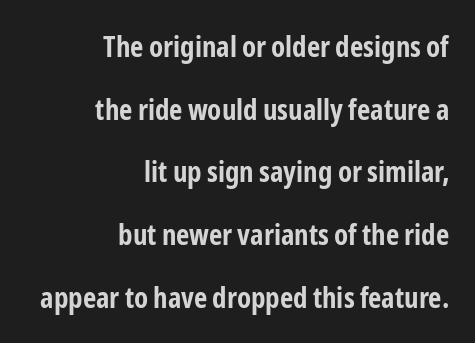
{"serif": "no", "italic": "no", "bold": "yes", "weight": "bold", "width": "condensed", "stroke_contrast": "low", "x_height": "medium", "monospaced": "no", "underline": "no", "align": "right", "line_spacing": "loose", "line_spacing_ratio": 2.16, "letter_spacing": "normal", "letter_spacing_em": 0.0, "glyph_px": 29}
